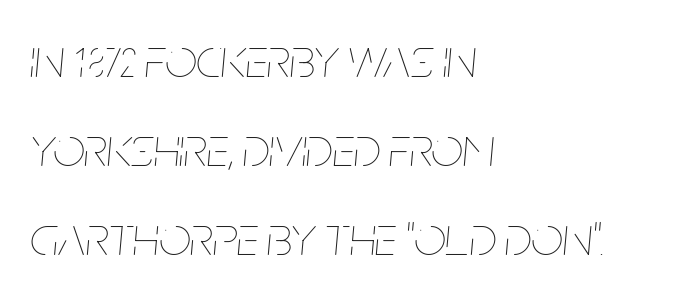
{"italic": "yes", "lean": "right", "slant_degrees": 5, "bold": "no", "weight": "thin", "width": "condensed", "stroke_contrast": "low", "x_height": "large", "monospaced": "no", "underline": "no", "align": "left", "line_spacing": "normal", "line_spacing_ratio": 1.59, "letter_spacing": "normal", "letter_spacing_em": 0.0, "glyph_px": 56}
